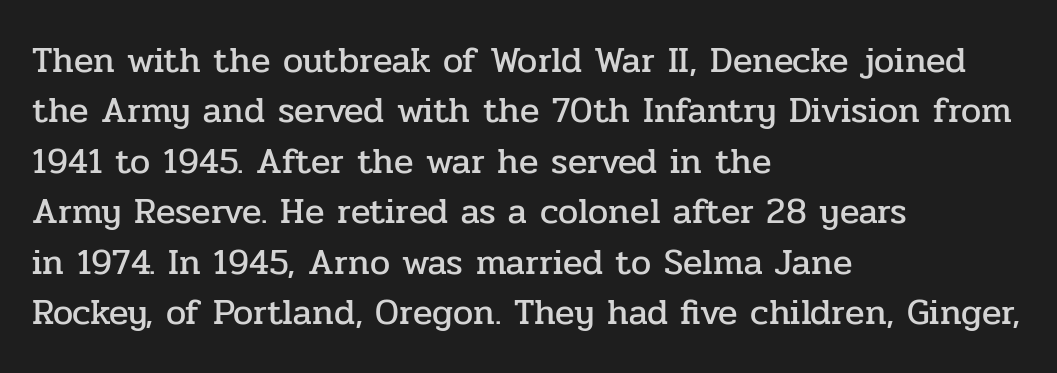
{"serif": "yes", "italic": "no", "width": "normal", "stroke_contrast": "low", "x_height": "medium", "monospaced": "no", "underline": "no", "align": "left", "line_spacing": "normal", "line_spacing_ratio": 1.4, "letter_spacing": "normal", "letter_spacing_em": 0.0, "glyph_px": 36}
